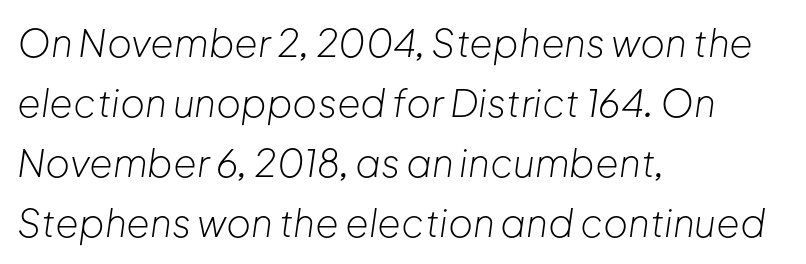
{"italic": "yes", "lean": "right", "slant_degrees": 8, "bold": "no", "weight": "light", "width": "normal", "stroke_contrast": "low", "x_height": "medium", "monospaced": "no", "underline": "no", "align": "left", "line_spacing": "normal", "line_spacing_ratio": 1.58, "letter_spacing": "normal", "letter_spacing_em": 0.0, "glyph_px": 38}
